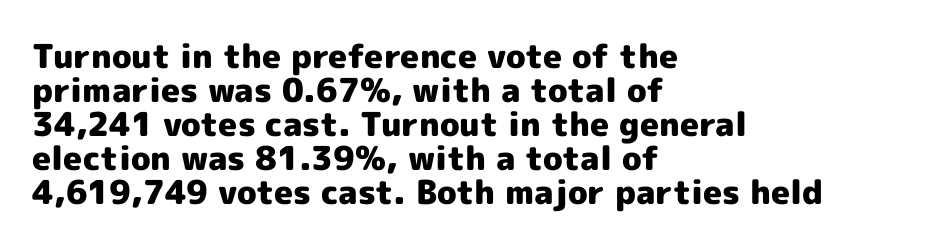
Tightly led — the rows are bunched. Each glyph is drawn with heavy, bold strokes. All the whitespace from short lines collects on the right. To sum up the face: it is a sans, with no serifs.
